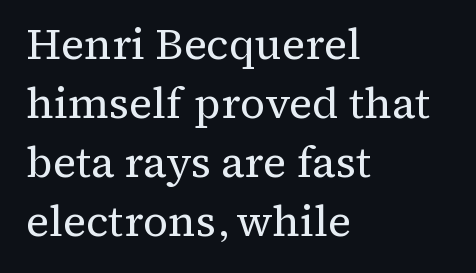
{"serif": "yes", "italic": "no", "bold": "no", "weight": "regular", "width": "normal", "stroke_contrast": "medium", "x_height": "medium", "monospaced": "no", "underline": "no", "align": "left", "line_spacing": "normal", "line_spacing_ratio": 1.37, "letter_spacing": "normal", "letter_spacing_em": 0.0, "glyph_px": 43}
